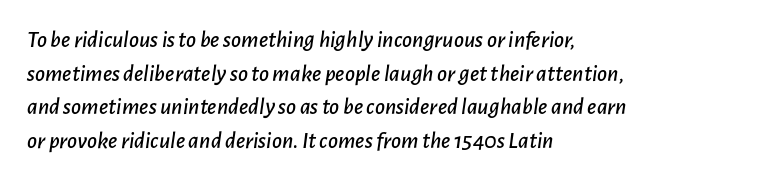
The image shows 24 px text type, italic (leaning right); set left-aligned, normal line spacing (1.4x), normal letter spacing, not underlined.
